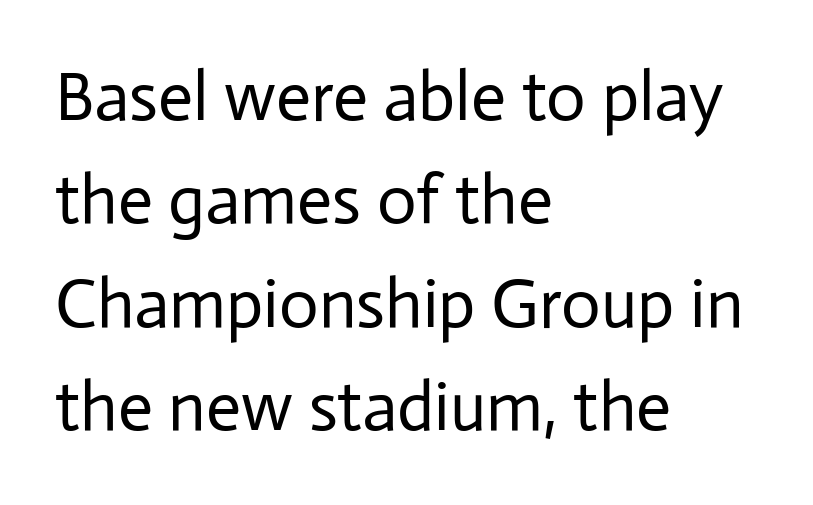
Q: Is the text bold? A: No.
Q: Is the text italic (slanted)? A: No, it is upright.
Q: Is the typeface a serif or a sans-serif typeface? A: Sans-serif.
Q: Is the text underlined? A: No.
Q: How is the paragraph aligned? A: Left-aligned.
Q: Is the spacing between letters normal or unusually wide? A: Normal.
Q: Is the spacing between lines tight, normal or loose? A: Normal.
Q: Width (condensed, normal, or wide)? A: Normal.
Q: Stroke contrast? A: Low.
Q: x-height? A: Medium.
Q: Monospaced? A: No.
